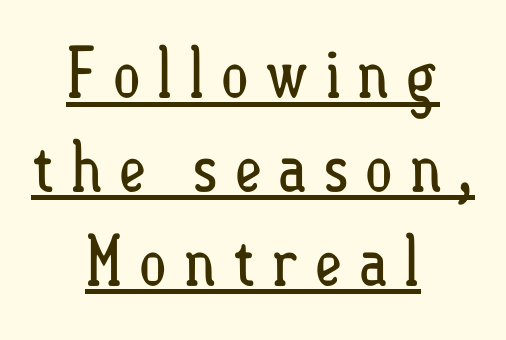
Q: Is the text bold? A: No.
Q: Is the text italic (slanted)? A: No, it is upright.
Q: Is the text underlined? A: Yes.
Q: How is the paragraph aligned? A: Centered.
Q: Is the spacing between letters normal or unusually wide? A: Unusually wide.
Q: Is the spacing between lines tight, normal or loose? A: Normal.
Q: Width (condensed, normal, or wide)? A: Condensed.
Q: Stroke contrast? A: Low.
Q: x-height? A: Small.
Q: Monospaced? A: No.
